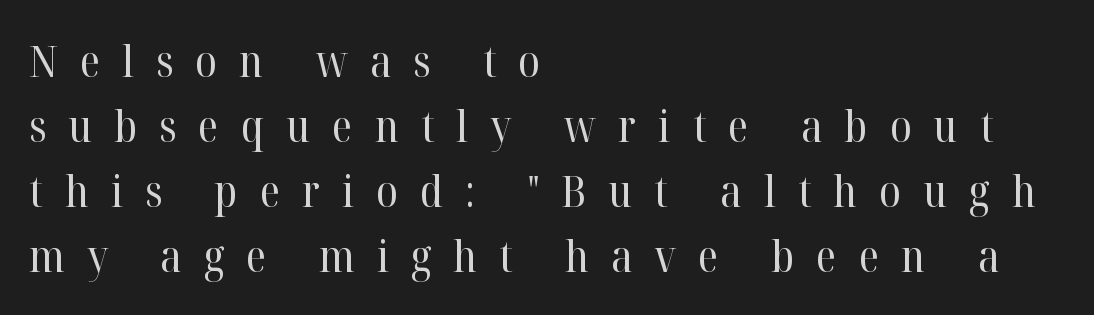
Q: Is the text bold? A: No.
Q: Is the text italic (slanted)? A: No, it is upright.
Q: Is the typeface a serif or a sans-serif typeface? A: Serif.
Q: Is the text underlined? A: No.
Q: How is the paragraph aligned? A: Left-aligned.
Q: Is the spacing between letters normal or unusually wide? A: Unusually wide.
Q: Is the spacing between lines tight, normal or loose? A: Normal.
Q: Width (condensed, normal, or wide)? A: Normal.
Q: Stroke contrast? A: High.
Q: x-height? A: Medium.
Q: Monospaced? A: No.
